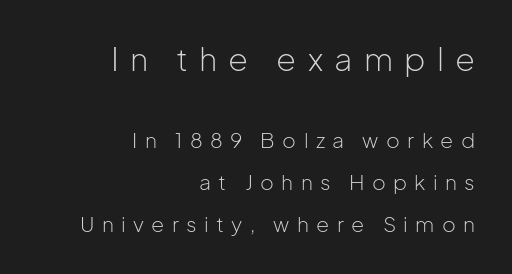
The image shows 32 px light sans-serif type, upright; set right-aligned, loose line spacing (1.99x), unusually wide letter spacing (+0.35 em), not underlined; the first (top) block is 1.52x larger; low stroke contrast and a medium x-height.
